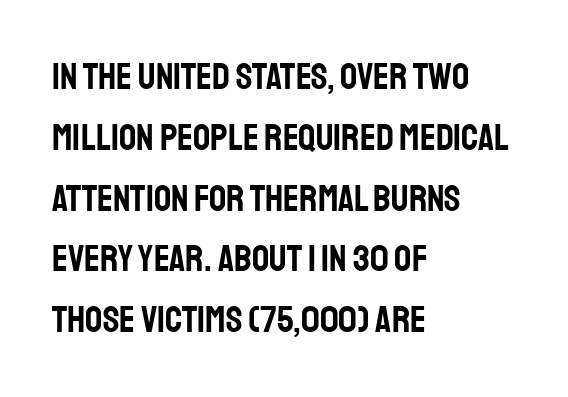
The image shows 38 px condensed sans-serif type, upright; set left-aligned, normal line spacing (1.6x), normal letter spacing, not underlined; low stroke contrast and a large x-height.
